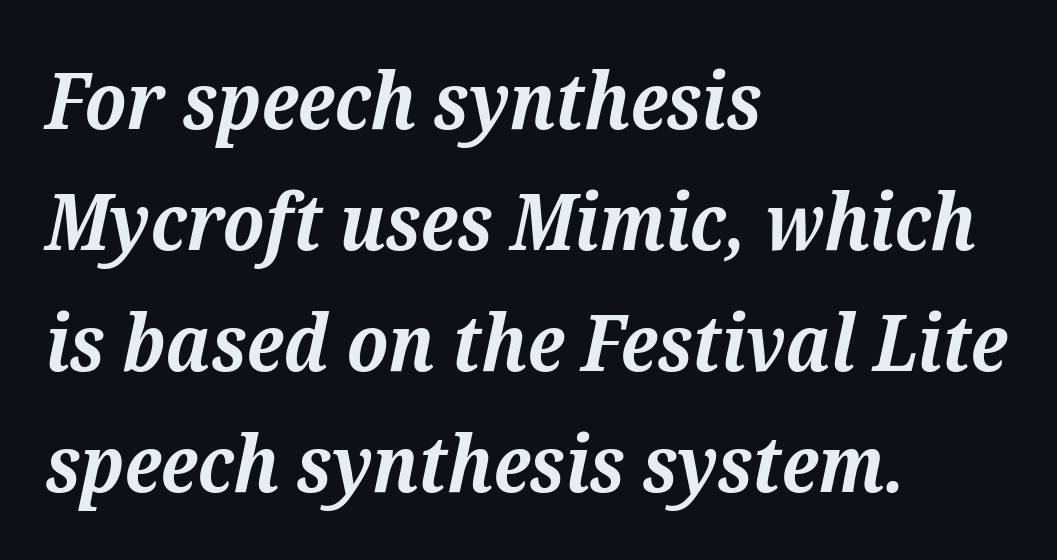
{"serif": "yes", "italic": "yes", "lean": "right", "slant_degrees": 12, "bold": "yes", "weight": "bold", "width": "normal", "stroke_contrast": "medium", "x_height": "medium", "monospaced": "no", "underline": "no", "align": "left", "line_spacing": "normal", "line_spacing_ratio": 1.55, "letter_spacing": "normal", "letter_spacing_em": 0.0, "glyph_px": 78}
